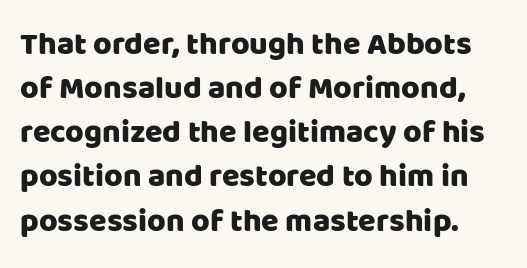
Q: Is the text italic (slanted)? A: No, it is upright.
Q: Is the typeface a serif or a sans-serif typeface? A: Sans-serif.
Q: Is the text underlined? A: No.
Q: Is the spacing between letters normal or unusually wide? A: Normal.
Q: Is the spacing between lines tight, normal or loose? A: Normal.
Q: Width (condensed, normal, or wide)? A: Normal.
Q: Stroke contrast? A: Low.
Q: x-height? A: Large.
Q: Monospaced? A: No.
